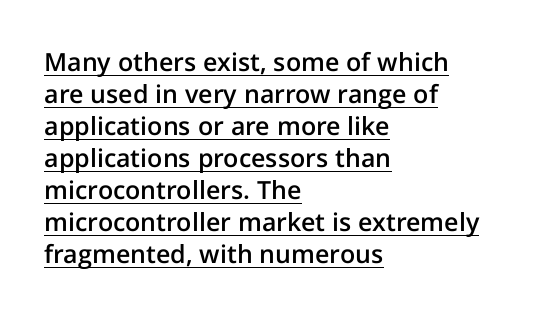
{"italic": "no", "bold": "semi", "underline": "yes", "align": "left", "line_spacing": "normal", "line_spacing_ratio": 1.28, "letter_spacing": "normal", "letter_spacing_em": 0.0, "glyph_px": 25}
